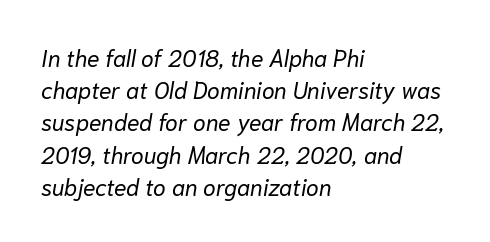
Q: Is the text bold? A: No.
Q: Is the text italic (slanted)? A: Yes, it leans right by about 10 degrees.
Q: Is the text underlined? A: No.
Q: How is the paragraph aligned? A: Left-aligned.
Q: Is the spacing between letters normal or unusually wide? A: Normal.
Q: Is the spacing between lines tight, normal or loose? A: Normal.
